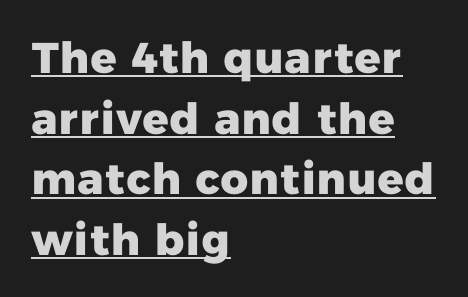
Q: Is the text bold? A: Yes.
Q: Is the typeface a serif or a sans-serif typeface? A: Sans-serif.
Q: Is the text underlined? A: Yes.
Q: How is the paragraph aligned? A: Left-aligned.
Q: Is the spacing between letters normal or unusually wide? A: Normal.
Q: Is the spacing between lines tight, normal or loose? A: Normal.
Q: Width (condensed, normal, or wide)? A: Normal.
Q: Stroke contrast? A: Low.
Q: x-height? A: Medium.
Q: Monospaced? A: No.
